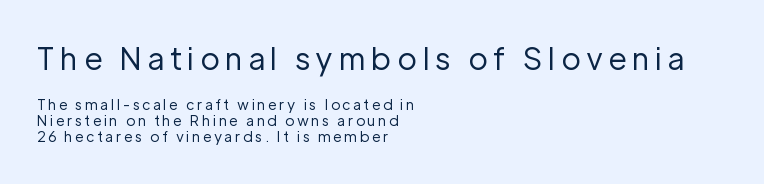
Regarding leading, the lines here are crowded together. Words float on clear page, feet unadorned. This sample has the flowing, uneven cadence of proportional lettering. Notice how the passage keeps a crisp vertical edge on the left only. Check where the strokes stop: nothing finishes them off — pure sans.
